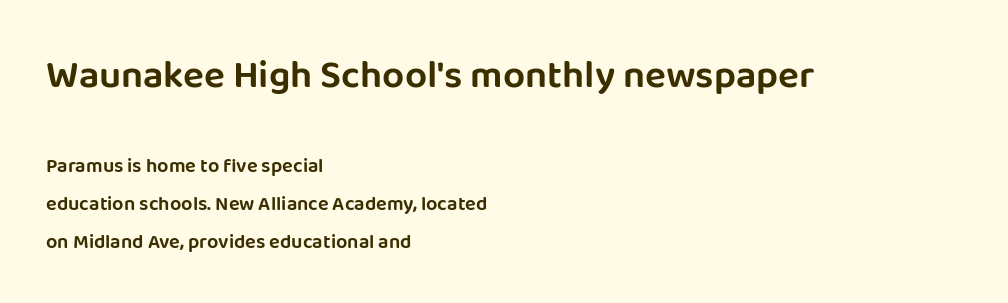
The gaps between neighbouring characters are ordinary and unremarkable. Note the varied advance widths — an 'i' is clearly narrower than an 'm'. You could fit nearly another row in the gap between these rows. The glyphs in this specimen are sans serif. These lines were composed using upright roman letters. Which of the two is more prominent by size? The first, at the top.
